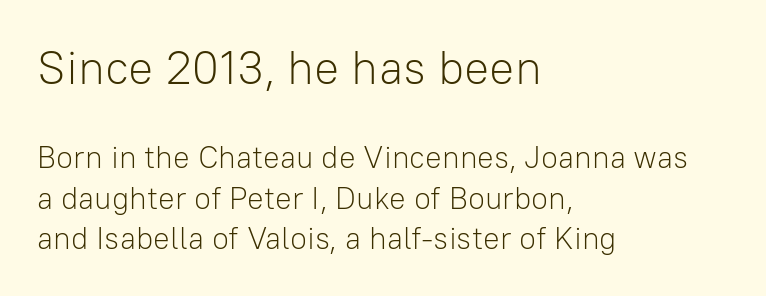
The image shows 47 px light sans-serif type, upright; set left-aligned, normal line spacing (1.32x), normal letter spacing, not underlined; the first (top) block is 1.52x larger; low stroke contrast and a medium x-height.
